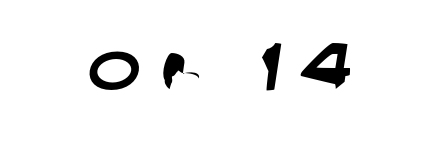
The image shows 67 px wide sans-serif type; set centered, unusually wide letter spacing (+0.27 em), not underlined; low stroke contrast and a large x-height.
